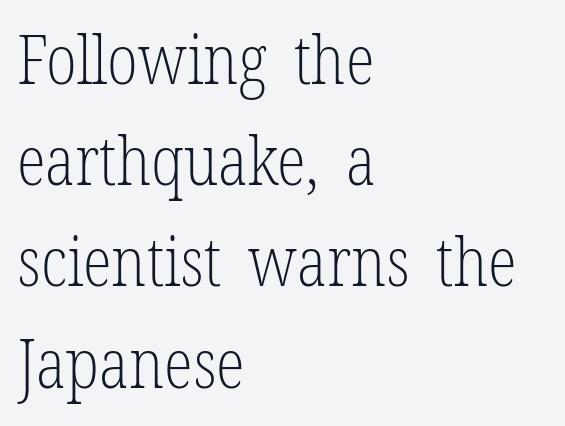
{"serif": "yes", "italic": "no", "bold": "no", "weight": "light", "width": "condensed", "stroke_contrast": "low", "x_height": "medium", "monospaced": "no", "underline": "no", "align": "left", "line_spacing": "normal", "line_spacing_ratio": 1.51, "letter_spacing": "normal", "letter_spacing_em": 0.0, "glyph_px": 67}
